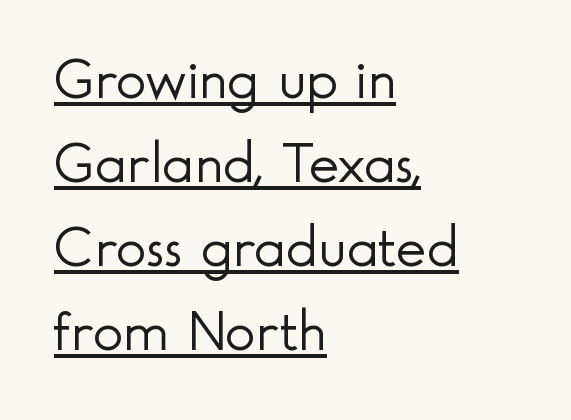
Q: Is the text bold? A: No.
Q: Is the text italic (slanted)? A: No, it is upright.
Q: Is the typeface a serif or a sans-serif typeface? A: Sans-serif.
Q: Is the text underlined? A: Yes.
Q: How is the paragraph aligned? A: Left-aligned.
Q: Is the spacing between letters normal or unusually wide? A: Normal.
Q: Is the spacing between lines tight, normal or loose? A: Normal.
Q: Width (condensed, normal, or wide)? A: Normal.
Q: x-height? A: Small.
Q: Monospaced? A: No.
